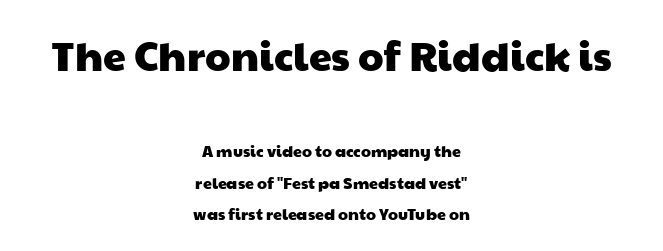
Proportional: the letters do not fall into vertical columns. Each line is balanced around a shared central axis. Of the two passages, the one on top uses the larger point size. The string is rendered with underlining switched off. Check where the strokes stop: nothing finishes them off — pure sans. Look at the tracking — it's just the regular setting, nothing added.
